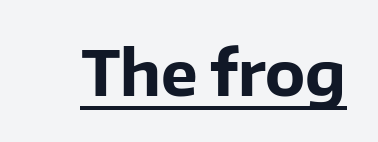
You could not count columns in this text — the font is proportionally spaced. The passage shown is typeset with a sans-serif family. Notice how a bar underscores the lettering throughout. Tall strokes in this sample are plumb rather than angled. Heft: maximum for text — a bold.
